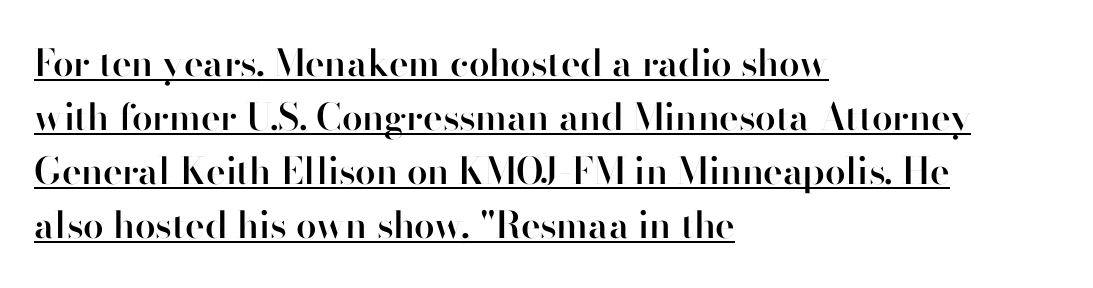
The image shows 37 px semibold sans-serif type, upright; set left-aligned, normal line spacing (1.46x), normal letter spacing, underlined; high stroke contrast and a small x-height.
